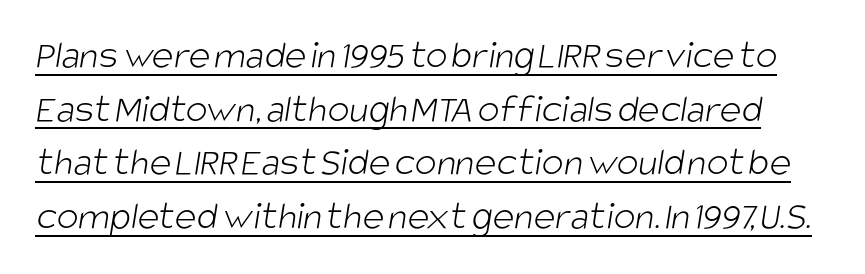
{"serif": "no", "bold": "no", "weight": "light", "width": "condensed", "stroke_contrast": "low", "x_height": "large", "monospaced": "no", "underline": "yes", "line_spacing": "normal", "line_spacing_ratio": 1.31, "letter_spacing": "normal", "letter_spacing_em": 0.0, "glyph_px": 41}
